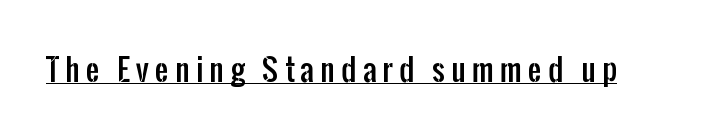
To sum up the face: it is a sans, with no serifs. The letters stand straight up with perfectly vertical stems. A continuous stroke trails under the words, as in a hyperlink. This sample has the flowing, uneven cadence of proportional lettering.
